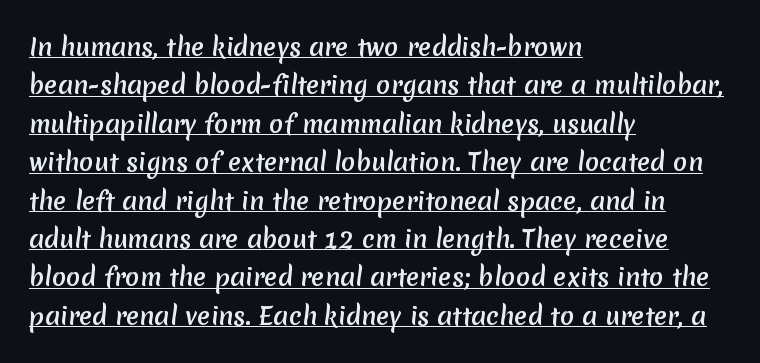
{"underline": "yes", "align": "left", "line_spacing": "normal", "line_spacing_ratio": 1.6, "letter_spacing": "normal", "letter_spacing_em": 0.0, "glyph_px": 24}
